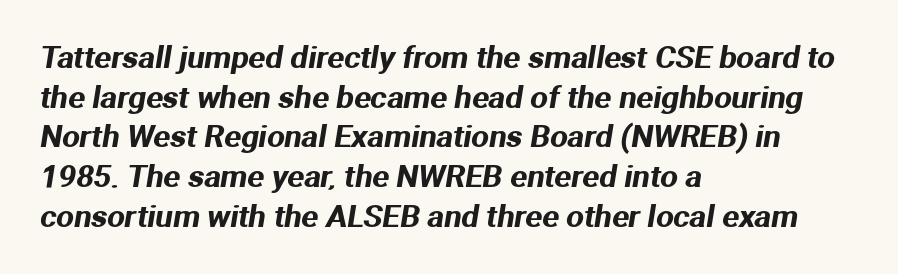
This sample has the flowing, uneven cadence of proportional lettering. Where is the straight margin? On the left. Clear beneath every line of the passage. The vertical gap from one line to the next is medium. The glyphs in this specimen are sans serif. Here the glyphs are tracked normally, forming tight word shapes.
